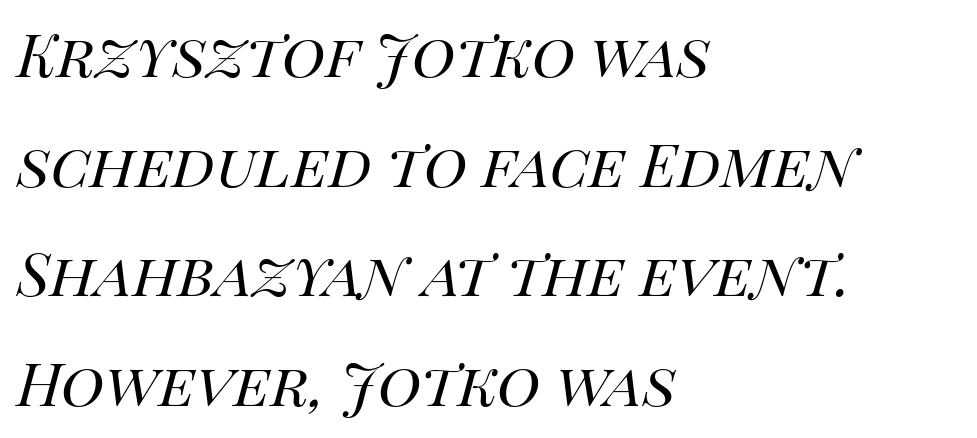
{"italic": "yes", "lean": "right", "slant_degrees": 14, "bold": "no", "weight": "regular", "width": "normal", "stroke_contrast": "high", "x_height": "large", "monospaced": "no", "underline": "no", "align": "left", "line_spacing": "normal", "line_spacing_ratio": 1.48, "letter_spacing": "normal", "letter_spacing_em": 0.0, "glyph_px": 74}
